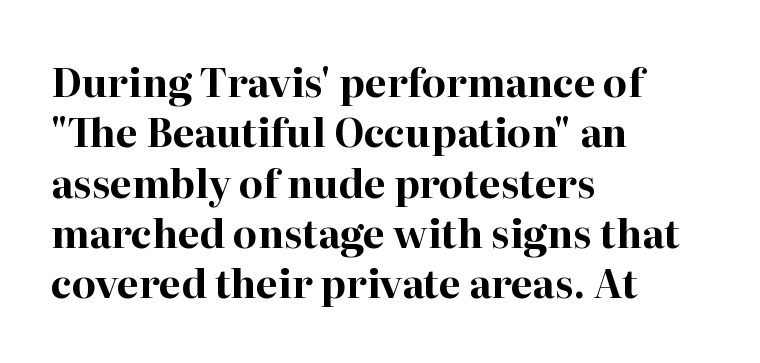
Q: Is the text bold? A: Yes.
Q: Is the text italic (slanted)? A: No, it is upright.
Q: Is the typeface a serif or a sans-serif typeface? A: Serif.
Q: Is the text underlined? A: No.
Q: How is the paragraph aligned? A: Left-aligned.
Q: Is the spacing between letters normal or unusually wide? A: Normal.
Q: Is the spacing between lines tight, normal or loose? A: Normal.
Q: Width (condensed, normal, or wide)? A: Normal.
Q: Stroke contrast? A: High.
Q: x-height? A: Medium.
Q: Monospaced? A: No.
